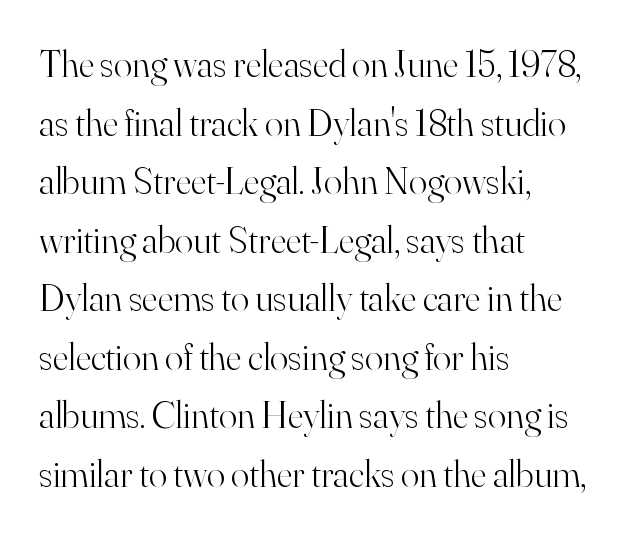
Q: Is the text bold? A: No.
Q: Is the text italic (slanted)? A: No, it is upright.
Q: Is the typeface a serif or a sans-serif typeface? A: Serif.
Q: Is the text underlined? A: No.
Q: How is the paragraph aligned? A: Left-aligned.
Q: Is the spacing between letters normal or unusually wide? A: Normal.
Q: Is the spacing between lines tight, normal or loose? A: Normal.
Q: Width (condensed, normal, or wide)? A: Normal.
Q: Stroke contrast? A: High.
Q: x-height? A: Small.
Q: Monospaced? A: No.
